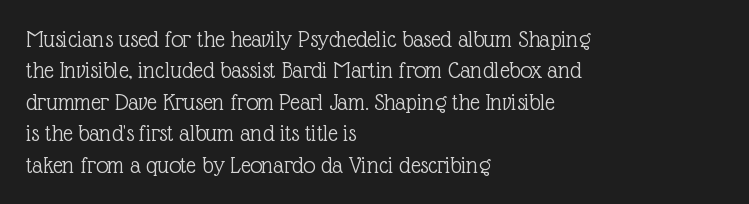
Q: Is the text bold? A: No.
Q: Is the text italic (slanted)? A: No, it is upright.
Q: Is the text underlined? A: No.
Q: How is the paragraph aligned? A: Left-aligned.
Q: Is the spacing between letters normal or unusually wide? A: Normal.
Q: Is the spacing between lines tight, normal or loose? A: Normal.
